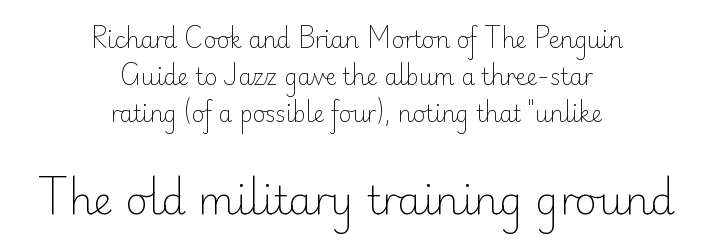
Q: Is the text bold? A: No.
Q: Is the text italic (slanted)? A: No, it is upright.
Q: Is the typeface a serif or a sans-serif typeface? A: Sans-serif.
Q: Is the text underlined? A: No.
Q: How is the paragraph aligned? A: Centered.
Q: Is the spacing between letters normal or unusually wide? A: Normal.
Q: Is the spacing between lines tight, normal or loose? A: Normal.
Q: Which block of text is set in a larger size, the first (top) or the second (bottom)? A: The second (bottom) one.
Q: Width (condensed, normal, or wide)? A: Normal.
Q: Stroke contrast? A: Low.
Q: x-height? A: Small.
Q: Monospaced? A: No.
